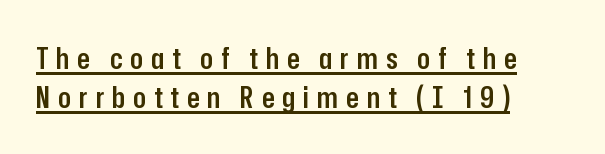
The image shows 30 px semibold, condensed sans-serif type, upright; set left-aligned, normal line spacing (1.29x), unusually wide letter spacing (+0.26 em), underlined; low stroke contrast and a medium x-height.
